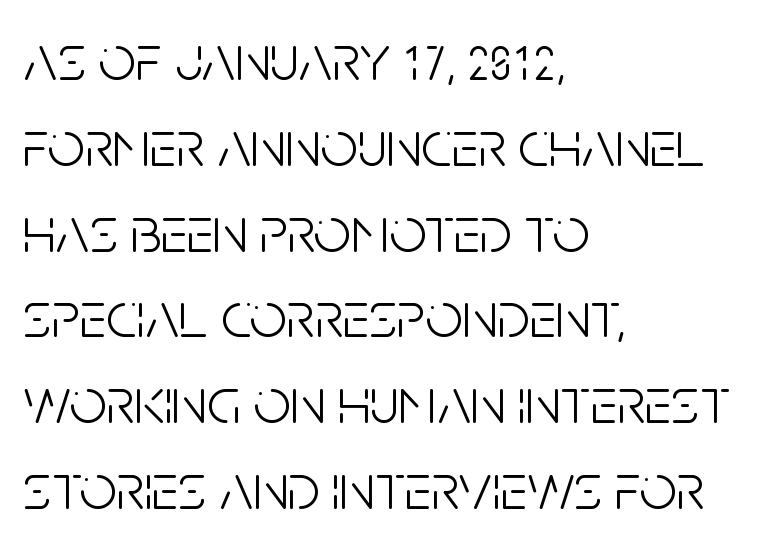
A roman cut, with each character standing at attention. Stem width sits at or under what a default text font uses. The text block is weighted toward the left margin, trailing off unevenly rightward. Classification — sans serif. These lines are rendered in a variable-pitch font. Compared with typical paragraphs, the rows here are spaced about the same.
